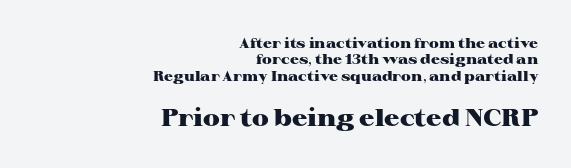
{"italic": "no", "bold": "yes", "underline": "no", "align": "right", "line_spacing_ratio": 1.17, "letter_spacing": "normal", "letter_spacing_em": 0.0, "larger_block": "second", "size_ratio": 1.71, "glyph_px": 24}
